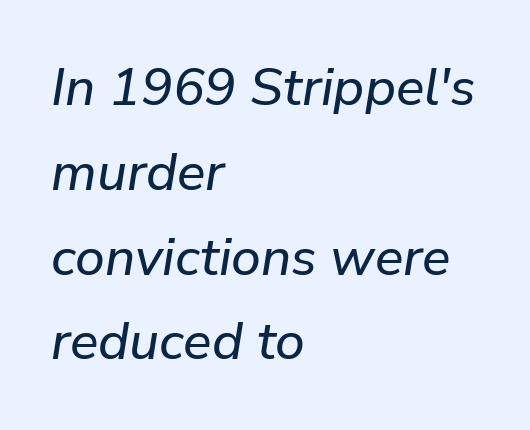
Plain, unruled lines of type. Default kerning and tracking; the words read as compact shapes. In terms of leading, this rendering sits right in the middle. The lines in this sample share a left origin and differ only in where they stop.
